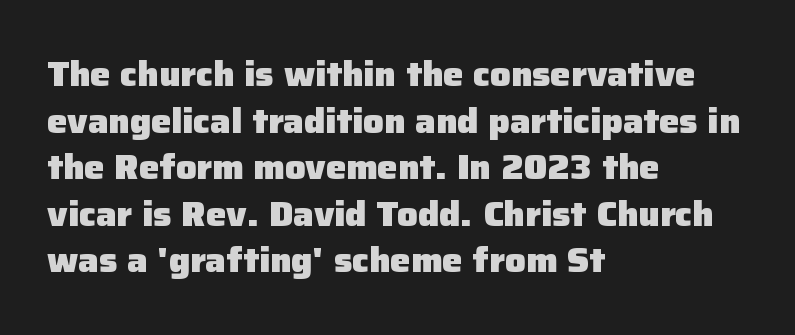
The face used here is rendered with its standard letterfit. A classic flush-left, rag-right setting is used for this passage. A bare baseline throughout the passage. Looks like regular typesetting: each glyph gets only the width it needs.
